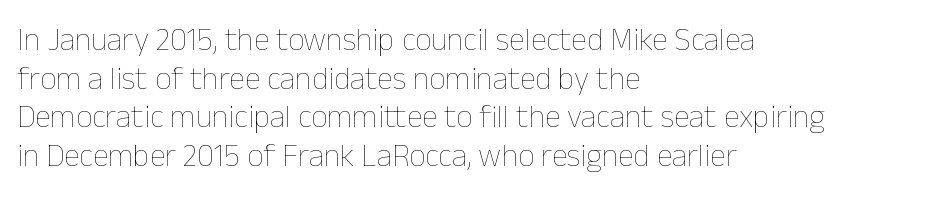
The lettering holds an erect, upright posture throughout. The horizontal fit of the characters is conventional and even. You could not count columns in this text — the font is proportionally spaced. The glyphs are unaccompanied by any horizontal stroke below them. Teacher's note: observe the even left margin — that is flush-left alignment. Weight: in the light-to-regular range.
